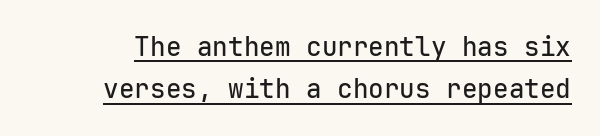
The image shows 26 px text type, upright; set normal line spacing (1.63x), normal letter spacing, underlined.
